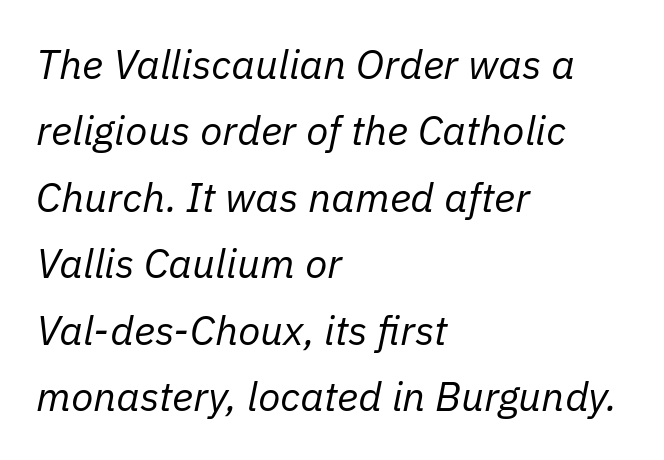
The image shows 41 px regular-weight type, italic (leaning right); set left-aligned, normal line spacing (1.62x), normal letter spacing, not underlined; low stroke contrast and a medium x-height.
